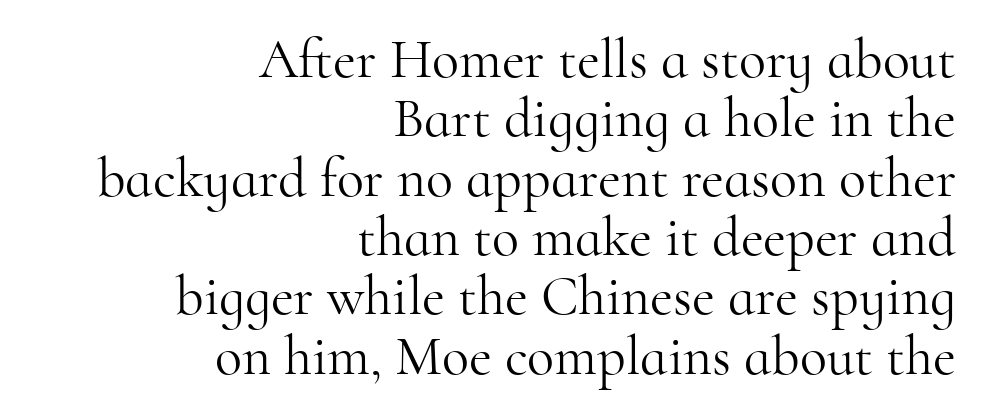
Q: Is the text bold? A: No.
Q: Is the text italic (slanted)? A: No, it is upright.
Q: Is the typeface a serif or a sans-serif typeface? A: Serif.
Q: Is the text underlined? A: No.
Q: How is the paragraph aligned? A: Right-aligned.
Q: Is the spacing between letters normal or unusually wide? A: Normal.
Q: Is the spacing between lines tight, normal or loose? A: Tight.
Q: Width (condensed, normal, or wide)? A: Normal.
Q: Stroke contrast? A: High.
Q: x-height? A: Small.
Q: Monospaced? A: No.
